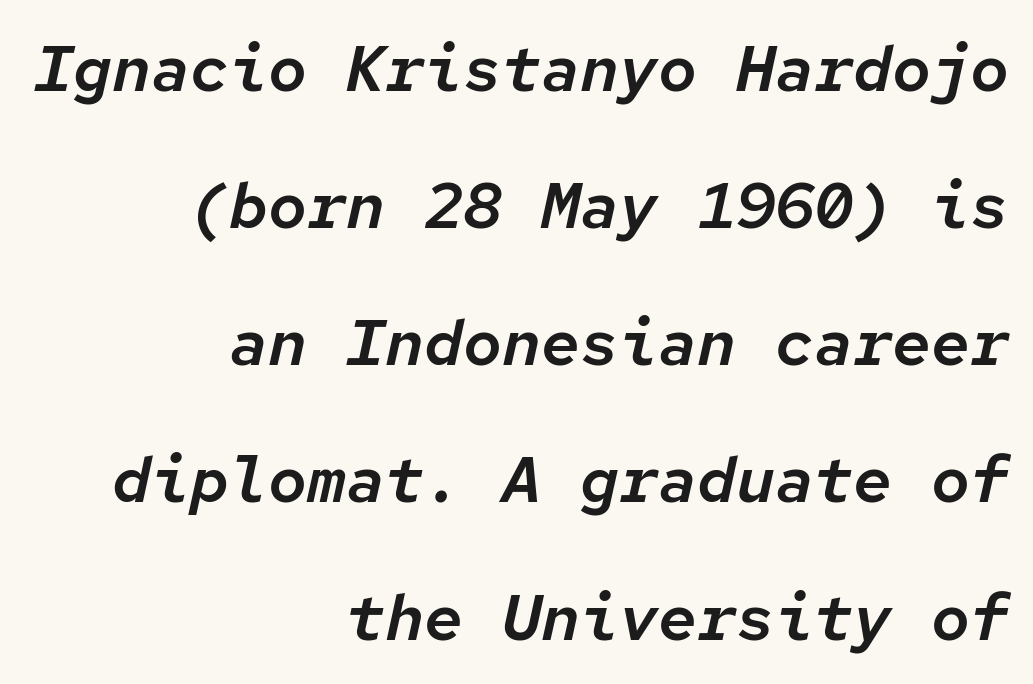
The face used here is monospaced, like something from a code editor. Whoever set this chose breathing room over compactness in the vertical rhythm. Typeset ragged left — the right edge is the straight one. Posture: slanted. The space directly below the letters is spotless. Nothing unusual about the tracking: characters are spaced as the font intends.
